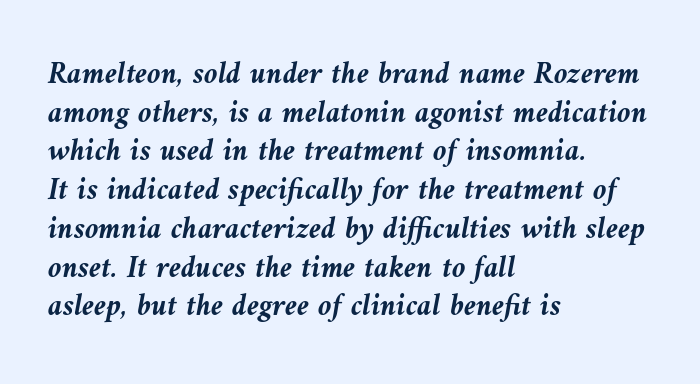
The space beneath each line is pristine and unruled. The axis of the letterforms is tilted away from vertical. Reading down the column, the eye jumps a familiar distance to each next line. This sample has the flowing, uneven cadence of proportional lettering.
